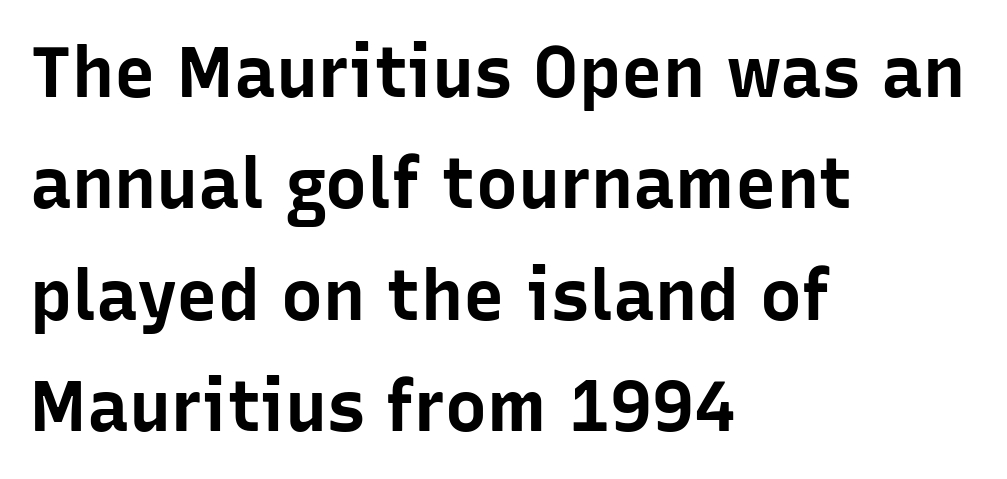
Q: Is the text bold? A: Yes.
Q: Is the text italic (slanted)? A: No, it is upright.
Q: Is the typeface a serif or a sans-serif typeface? A: Sans-serif.
Q: Is the text underlined? A: No.
Q: How is the paragraph aligned? A: Left-aligned.
Q: Is the spacing between letters normal or unusually wide? A: Normal.
Q: Is the spacing between lines tight, normal or loose? A: Normal.
Q: Width (condensed, normal, or wide)? A: Normal.
Q: Stroke contrast? A: Low.
Q: x-height? A: Medium.
Q: Monospaced? A: No.
